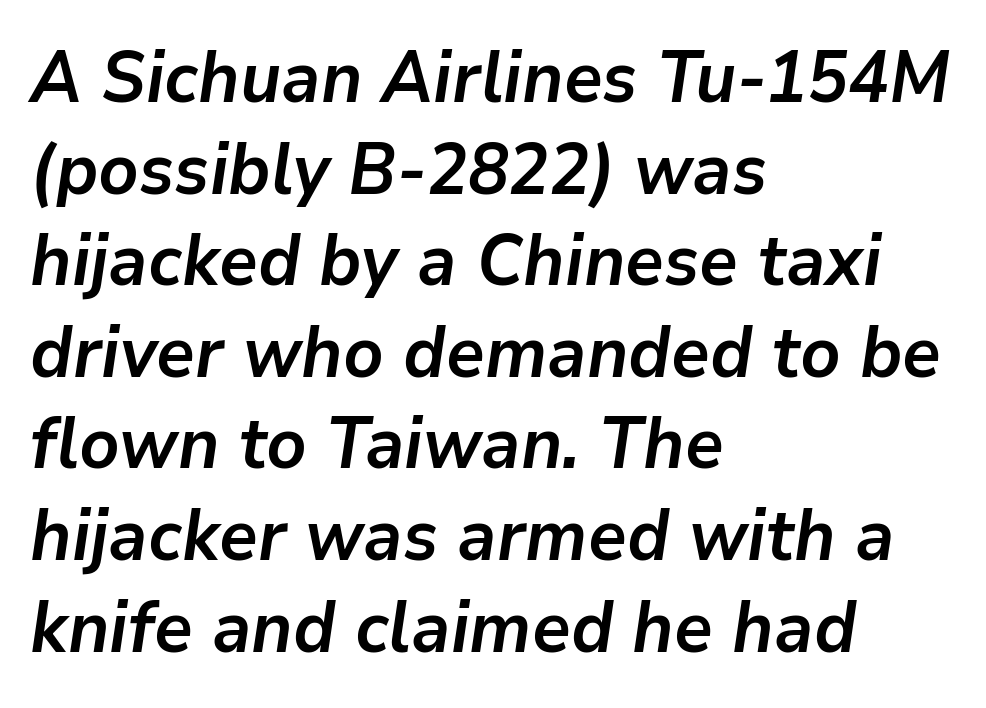
{"italic": "yes", "lean": "right", "slant_degrees": 9, "bold": "yes", "weight": "semibold", "width": "normal", "stroke_contrast": "low", "x_height": "medium", "monospaced": "no", "underline": "no", "align": "left", "line_spacing": "normal", "line_spacing_ratio": 1.29, "letter_spacing": "normal", "letter_spacing_em": 0.0, "glyph_px": 71}
